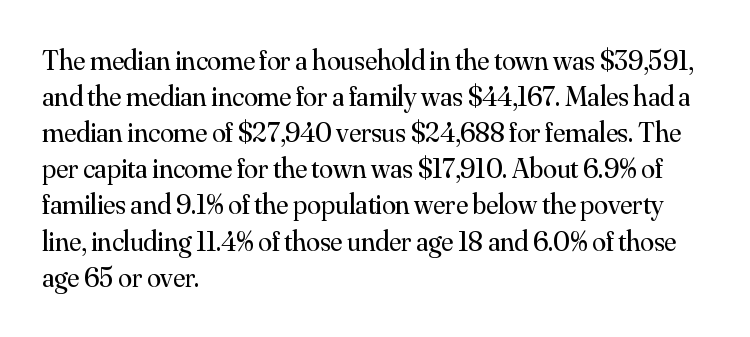
{"serif": "yes", "italic": "no", "bold": "no", "weight": "regular", "width": "normal", "stroke_contrast": "medium", "x_height": "small", "monospaced": "no", "underline": "no", "align": "left", "line_spacing": "normal", "line_spacing_ratio": 1.29, "letter_spacing": "normal", "letter_spacing_em": 0.0, "glyph_px": 28}
